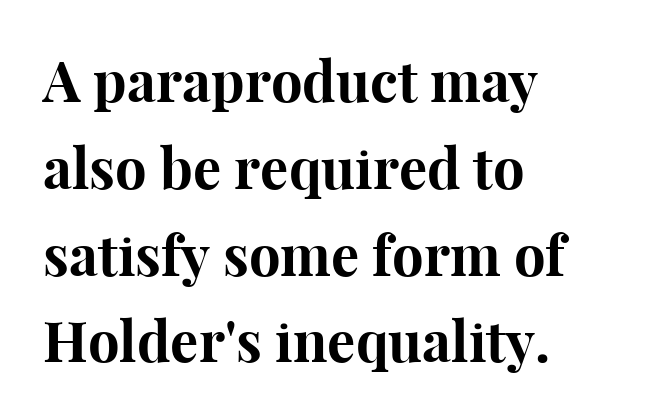
The image shows 56 px bold serif type, upright; set left-aligned, normal line spacing (1.55x), normal letter spacing, not underlined; high stroke contrast and a medium x-height.
